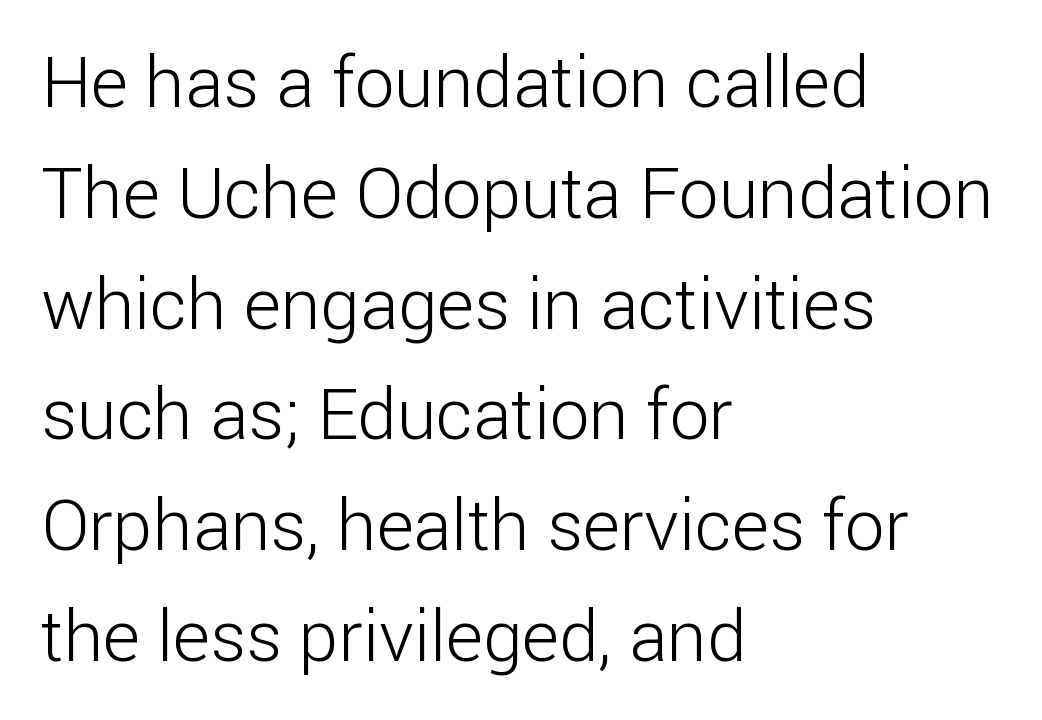
{"serif": "no", "italic": "no", "bold": "no", "weight": "light", "width": "normal", "stroke_contrast": "low", "x_height": "medium", "monospaced": "no", "underline": "no", "align": "left", "line_spacing": "normal", "line_spacing_ratio": 1.56, "letter_spacing": "normal", "letter_spacing_em": 0.0, "glyph_px": 71}
